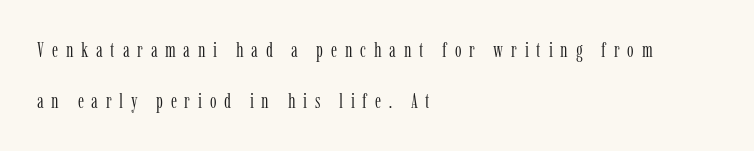
Vertical spacing — loose. Decoration check: the copy has no underline. The face looks like a standard text weight, possibly lighter. These lines are set flush left with a ragged right edge.
